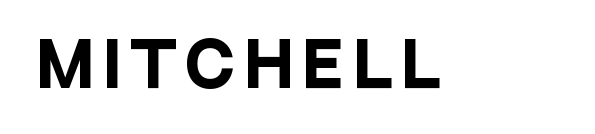
The image shows 60 px heavy, condensed sans-serif type, upright; set not underlined; low stroke contrast and a large x-height.
